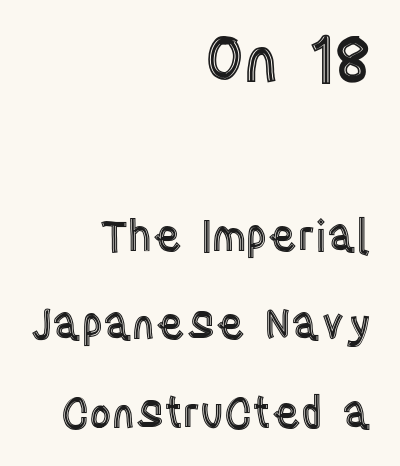
The composition opens big and finishes small. The letters stand straight up with perfectly vertical stems. Descenders are the only things crossing below the line. Whoever set this chose breathing room over compactness in the vertical rhythm.
